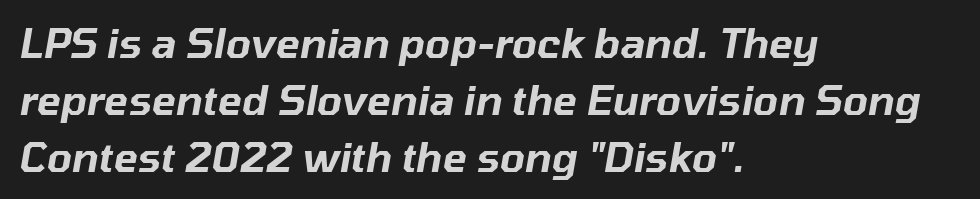
The letters are slanted; this is an italic face. Tracking value appears to be zero — textbook default spacing. A bare baseline throughout the passage. The rendering uses natural spacing where letterforms have individual widths. Rows of type keep a routine distance in the vertical direction. The rag falls on the right side of this text block.
